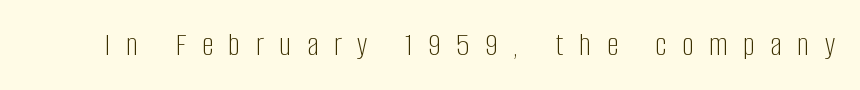
The image shows 33 px light, condensed sans-serif type, upright; set unusually wide letter spacing (+0.47 em), not underlined; low stroke contrast and a large x-height.
